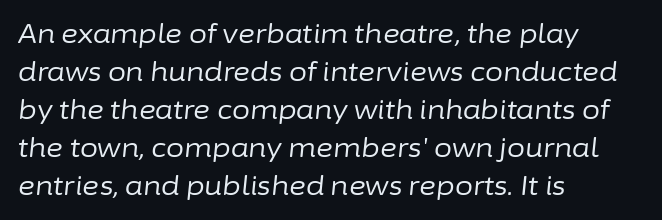
Bare-footed words on every line. The lines sit at an ordinary, default distance from one another. Stem width sits at or under what a default text font uses. Is the type slanted? Yes — the strokes lean at a clear angle. Words appear dense and cohesive because spacing is normal. Does the copy run flush right? No — it runs flush left.
